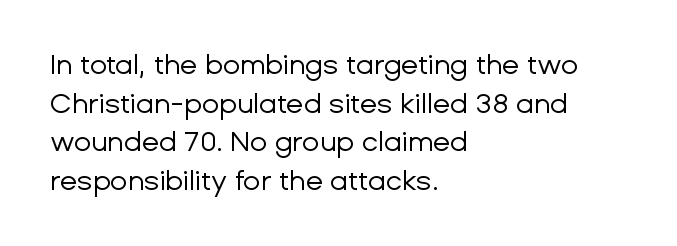
The image shows 28 px regular-weight sans-serif type, upright; set left-aligned, normal line spacing (1.38x), normal letter spacing, not underlined; low stroke contrast and a medium x-height.
